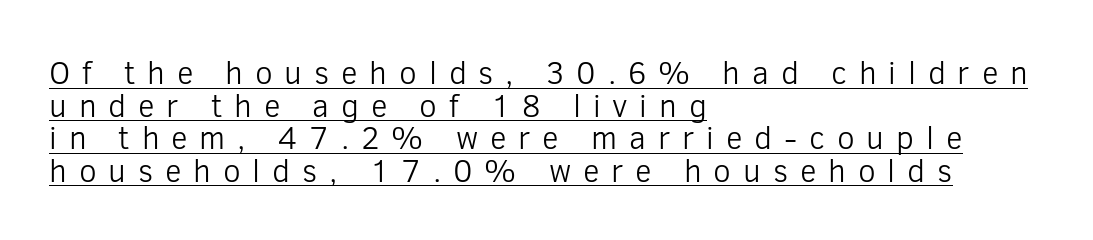
One glance says dense: line gaps are narrower than usual. The passage shown is typed in a proportional face where columns would drift. Leftover space on each line is placed entirely after the last word. Nothing sits at the stroke ends, so this counts as sans-serif.
